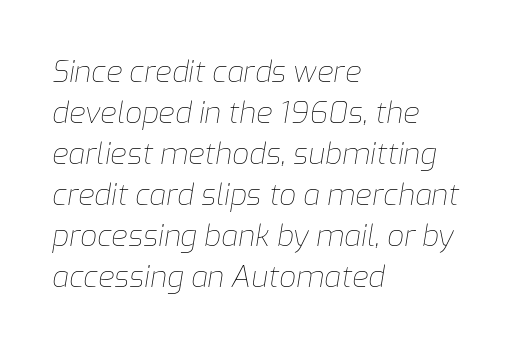
{"italic": "yes", "lean": "right", "slant_degrees": 9, "bold": "no", "weight": "thin", "width": "normal", "stroke_contrast": "low", "x_height": "medium", "monospaced": "no", "underline": "no", "align": "left", "line_spacing": "normal", "line_spacing_ratio": 1.37, "letter_spacing": "normal", "letter_spacing_em": 0.0, "glyph_px": 30}
